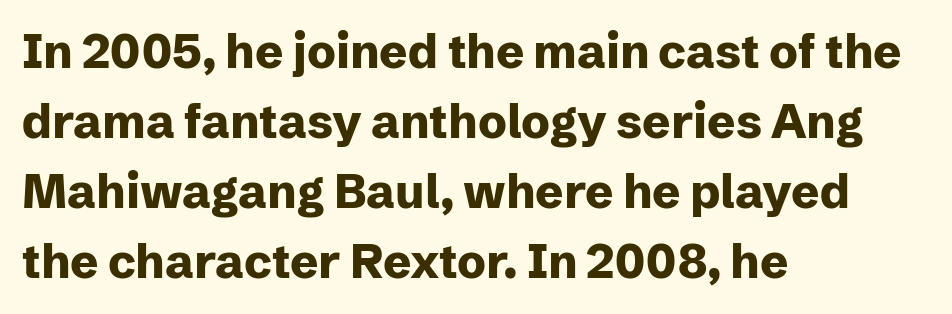
Q: Is the text bold? A: Yes.
Q: Is the text italic (slanted)? A: No, it is upright.
Q: Is the typeface a serif or a sans-serif typeface? A: Sans-serif.
Q: Is the text underlined? A: No.
Q: How is the paragraph aligned? A: Left-aligned.
Q: Is the spacing between letters normal or unusually wide? A: Normal.
Q: Is the spacing between lines tight, normal or loose? A: Normal.
Q: Width (condensed, normal, or wide)? A: Normal.
Q: Stroke contrast? A: Low.
Q: x-height? A: Medium.
Q: Monospaced? A: No.
